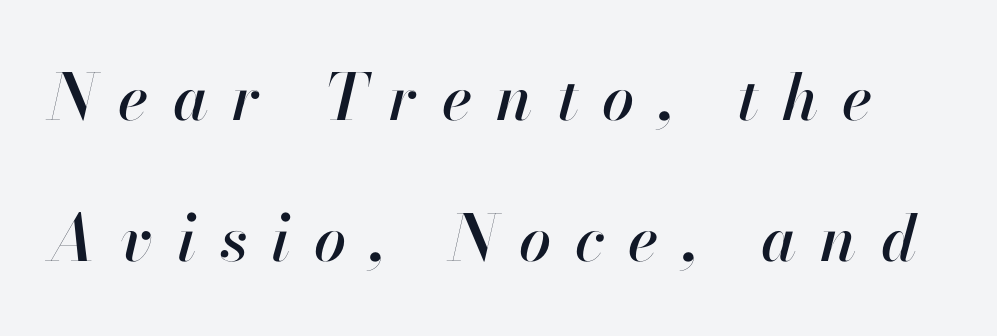
Q: Is the text italic (slanted)? A: Yes, it leans right by about 13 degrees.
Q: Is the text underlined? A: No.
Q: Is the spacing between letters normal or unusually wide? A: Unusually wide.
Q: Is the spacing between lines tight, normal or loose? A: Loose.
Q: Width (condensed, normal, or wide)? A: Normal.
Q: Stroke contrast? A: High.
Q: x-height? A: Small.
Q: Monospaced? A: No.
